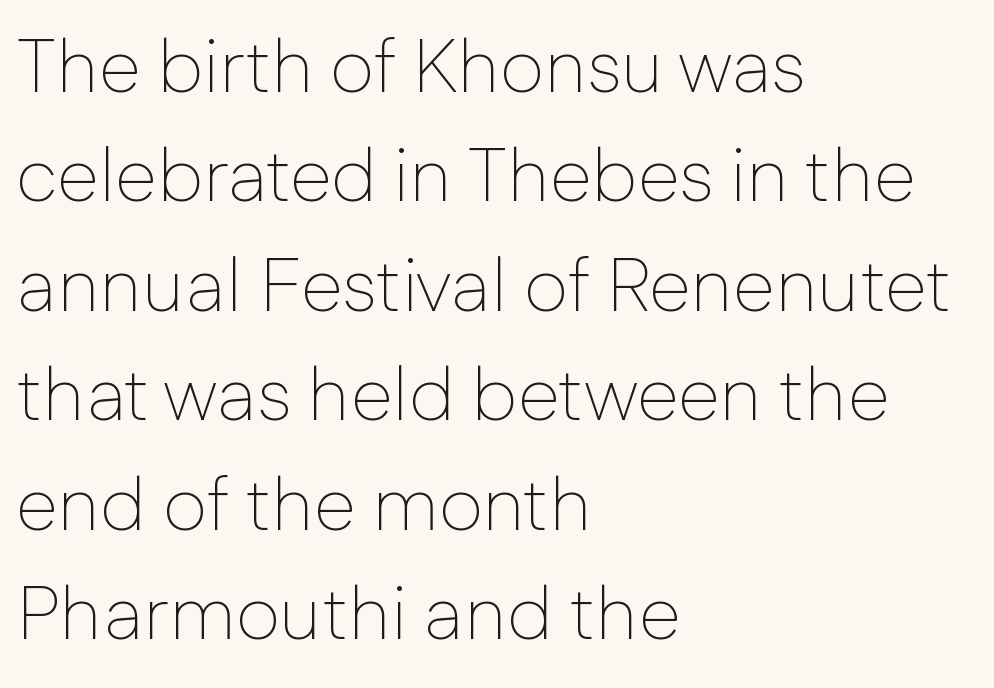
Letterform terminals end flat and unadorned throughout the passage. Weight class: somewhere from thin through regular. The passage shown is typed in a proportional face where columns would drift. The vertical gap from one line to the next is medium.
